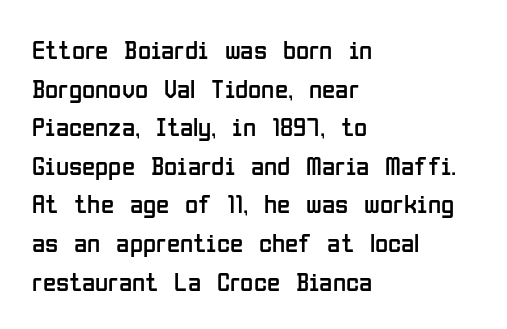
{"italic": "no", "bold": "no", "underline": "no", "align": "left", "line_spacing": "normal", "line_spacing_ratio": 1.43, "letter_spacing": "normal", "letter_spacing_em": 0.0, "glyph_px": 27}
